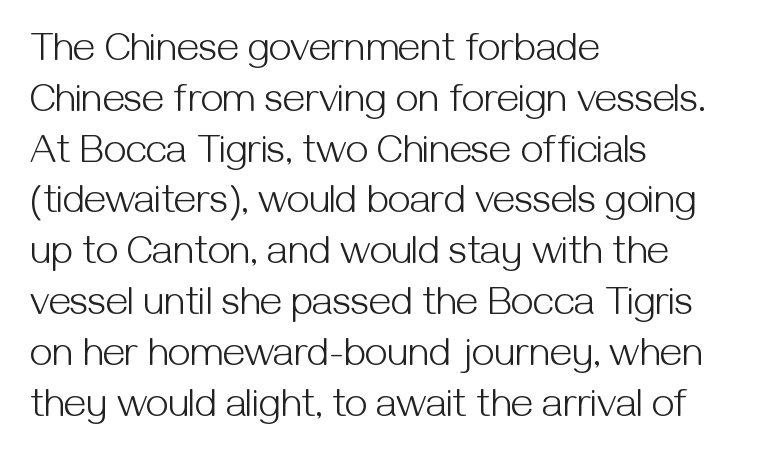
Q: Is the text bold? A: No.
Q: Is the text italic (slanted)? A: No, it is upright.
Q: Is the typeface a serif or a sans-serif typeface? A: Sans-serif.
Q: Is the text underlined? A: No.
Q: How is the paragraph aligned? A: Left-aligned.
Q: Is the spacing between letters normal or unusually wide? A: Normal.
Q: Is the spacing between lines tight, normal or loose? A: Normal.
Q: Width (condensed, normal, or wide)? A: Normal.
Q: Stroke contrast? A: Medium.
Q: x-height? A: Medium.
Q: Monospaced? A: No.
